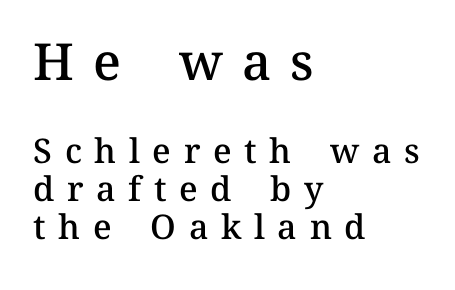
The image shows 51 px semibold type, upright; set left-aligned, tight line spacing (1.12x), unusually wide letter spacing (+0.37 em), not underlined; the first (top) block is 1.5x larger; medium stroke contrast and a medium x-height.
